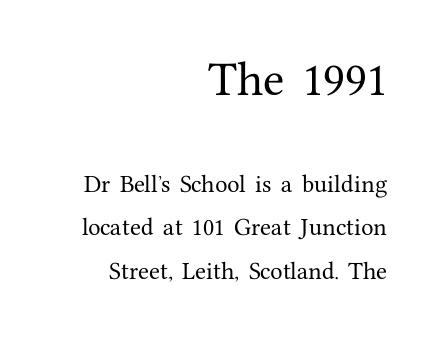
{"serif": "yes", "italic": "no", "width": "normal", "stroke_contrast": "medium", "x_height": "medium", "monospaced": "no", "underline": "no", "align": "right", "line_spacing": "loose", "line_spacing_ratio": 2.19, "letter_spacing": "normal", "letter_spacing_em": 0.0, "larger_block": "first", "size_ratio": 1.95, "glyph_px": 39}
